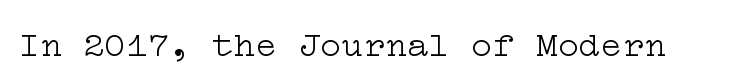
This rendering leaves character spacing at its baseline value. Check the space under the baseline: it is left empty. Unbolded letterforms with no extra heft. This sample uses an upright cut, with every glyph sitting square on the baseline.
